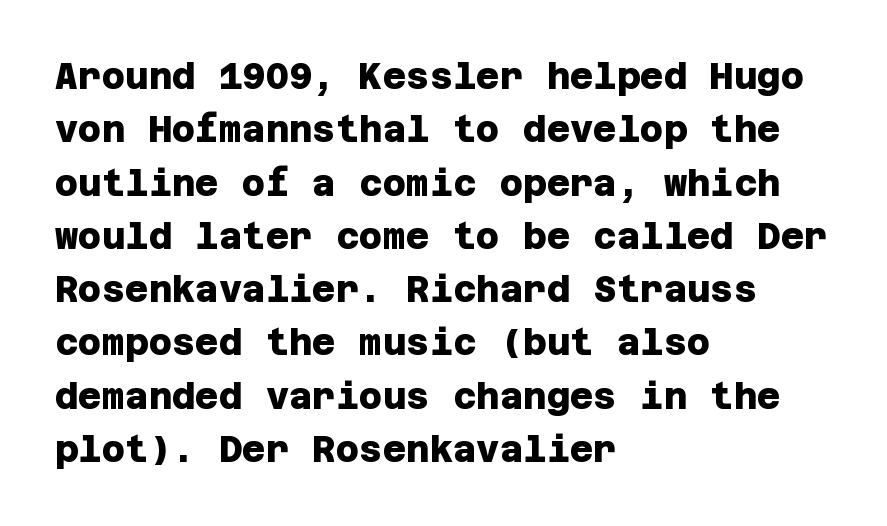
{"serif": "no", "bold": "yes", "weight": "heavy", "width": "normal", "stroke_contrast": "low", "x_height": "large", "underline": "no", "align": "left", "line_spacing": "normal", "line_spacing_ratio": 1.48, "letter_spacing": "normal", "letter_spacing_em": 0.0, "glyph_px": 36}
